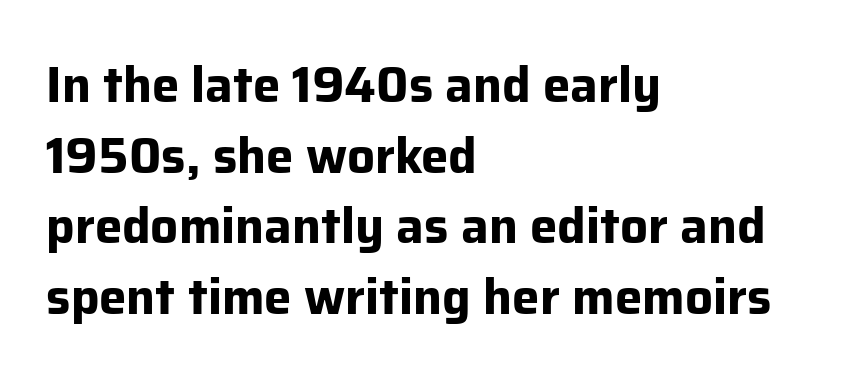
Q: Is the text bold? A: Yes.
Q: Is the text italic (slanted)? A: No, it is upright.
Q: Is the typeface a serif or a sans-serif typeface? A: Sans-serif.
Q: Is the text underlined? A: No.
Q: How is the paragraph aligned? A: Left-aligned.
Q: Is the spacing between letters normal or unusually wide? A: Normal.
Q: Is the spacing between lines tight, normal or loose? A: Normal.
Q: Width (condensed, normal, or wide)? A: Normal.
Q: Stroke contrast? A: Low.
Q: x-height? A: Medium.
Q: Monospaced? A: No.
